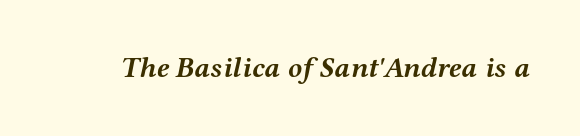
{"serif": "yes", "italic": "yes", "lean": "right", "slant_degrees": 12, "bold": "yes", "weight": "semibold", "width": "wide", "stroke_contrast": "medium", "x_height": "medium", "monospaced": "no", "underline": "no", "letter_spacing": "normal", "letter_spacing_em": 0.0, "glyph_px": 29}
